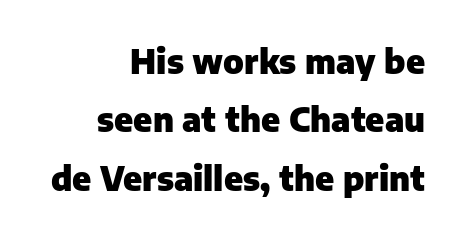
{"serif": "no", "italic": "no", "bold": "yes", "weight": "heavy", "width": "normal", "stroke_contrast": "low", "x_height": "medium", "monospaced": "no", "underline": "no", "align": "right", "line_spacing_ratio": 1.77, "letter_spacing": "normal", "letter_spacing_em": 0.0, "glyph_px": 33}
